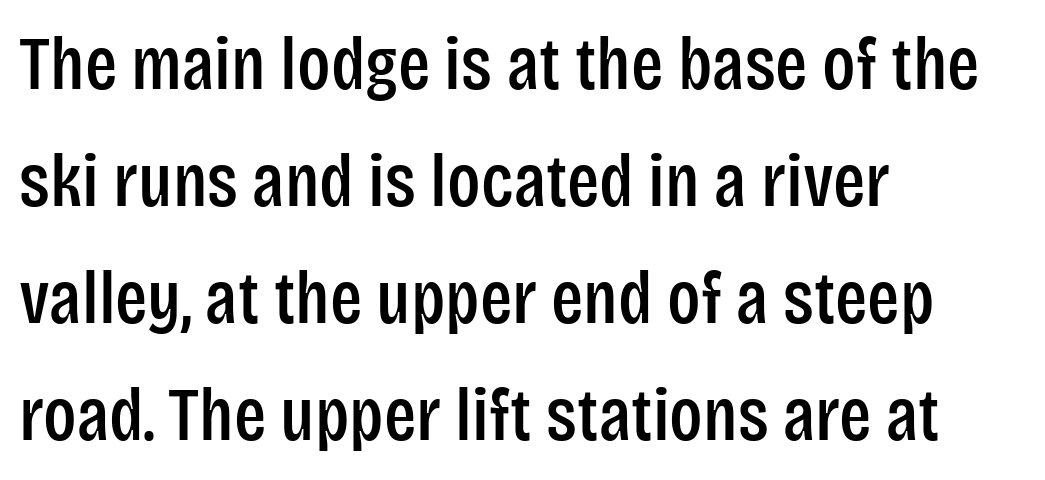
Q: Is the text italic (slanted)? A: No, it is upright.
Q: Is the typeface a serif or a sans-serif typeface? A: Sans-serif.
Q: Is the text underlined? A: No.
Q: How is the paragraph aligned? A: Left-aligned.
Q: Is the spacing between letters normal or unusually wide? A: Normal.
Q: Is the spacing between lines tight, normal or loose? A: Normal.
Q: Width (condensed, normal, or wide)? A: Condensed.
Q: Stroke contrast? A: Low.
Q: x-height? A: Large.
Q: Monospaced? A: No.
